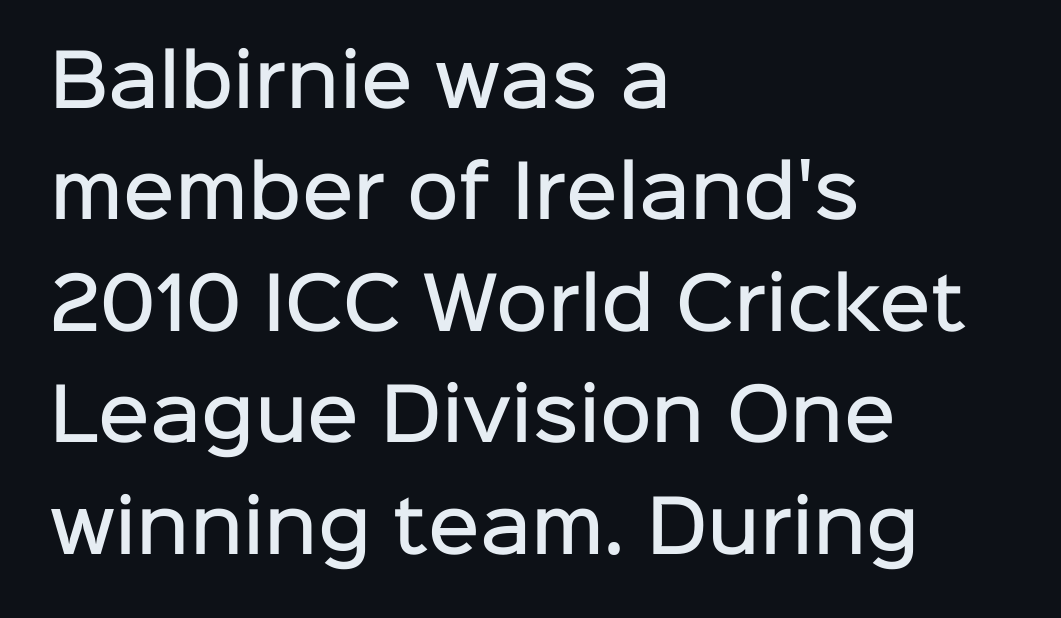
{"serif": "no", "italic": "no", "bold": "semi", "weight": "semibold", "width": "normal", "stroke_contrast": "low", "x_height": "medium", "monospaced": "no", "underline": "no", "align": "left", "line_spacing": "normal", "line_spacing_ratio": 1.57, "letter_spacing": "normal", "letter_spacing_em": 0.0, "glyph_px": 71}
